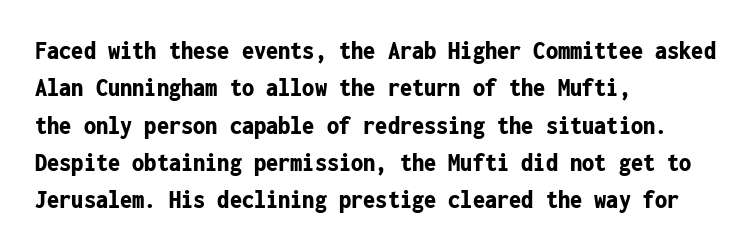
It's the straight-up-and-down kind of type. The lines are quadded left. Letter spacing: default. Rule under the text: the space is simply empty. The space between consecutive lines is moderate. Notice how thick the strokes are: this is what a full bold looks like.
